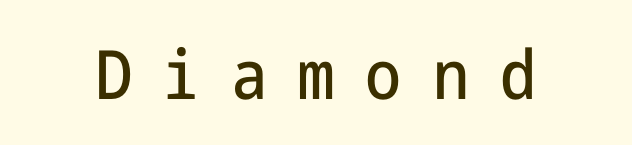
The passage shown is typeset with a sans-serif family. The baseline area is clear. The specimen reads as upright at a glance. The letters are spread apart with noticeably loose tracking.
